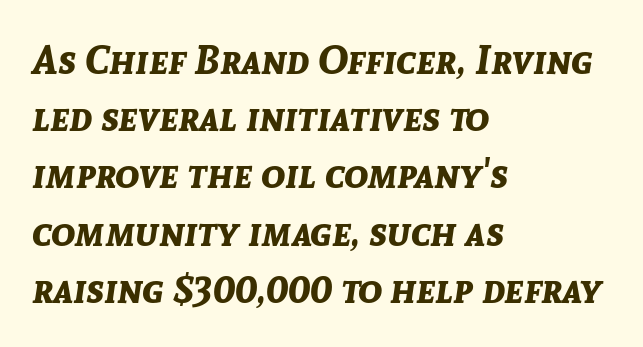
{"italic": "yes", "lean": "right", "slant_degrees": 8, "bold": "yes", "weight": "bold", "width": "normal", "stroke_contrast": "low", "x_height": "medium", "monospaced": "no", "underline": "no", "align": "left", "line_spacing": "normal", "line_spacing_ratio": 1.43, "letter_spacing": "normal", "letter_spacing_em": 0.0, "glyph_px": 40}
